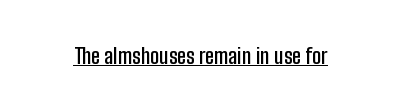
Upright lettering throughout. Nothing unusual about the tracking: characters are spaced as the font intends. This sample carries an underscore along the baseline area. How heavy is the stroke? Medium-heavy — a semibold, shy of bold.
